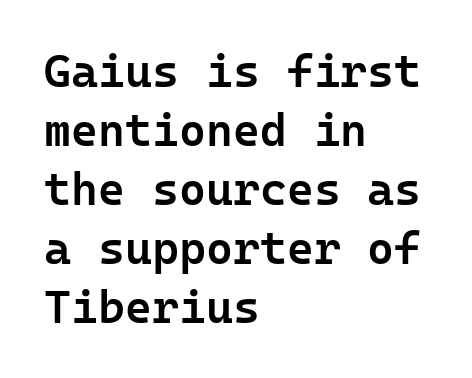
{"serif": "no", "italic": "no", "bold": "semi", "weight": "semibold", "width": "normal", "stroke_contrast": "low", "x_height": "medium", "underline": "no", "align": "left", "line_spacing": "normal", "line_spacing_ratio": 1.28, "letter_spacing": "normal", "letter_spacing_em": 0.0, "glyph_px": 46}
